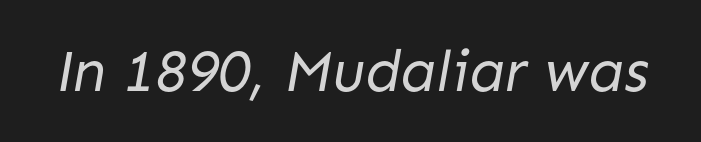
Q: Is the text bold? A: No.
Q: Is the typeface a serif or a sans-serif typeface? A: Sans-serif.
Q: Is the text underlined? A: No.
Q: Is the spacing between letters normal or unusually wide? A: Normal.
Q: Width (condensed, normal, or wide)? A: Normal.
Q: Stroke contrast? A: Low.
Q: x-height? A: Medium.
Q: Monospaced? A: No.
